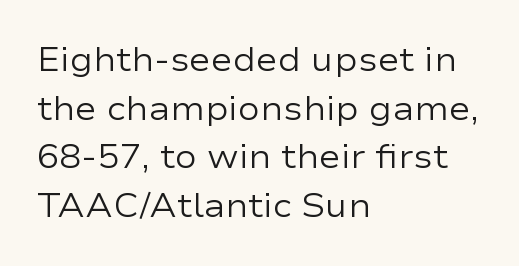
The image shows 33 px regular-weight, wide sans-serif type, upright; set left-aligned, normal line spacing (1.47x), normal letter spacing, not underlined; low stroke contrast and a medium x-height.
